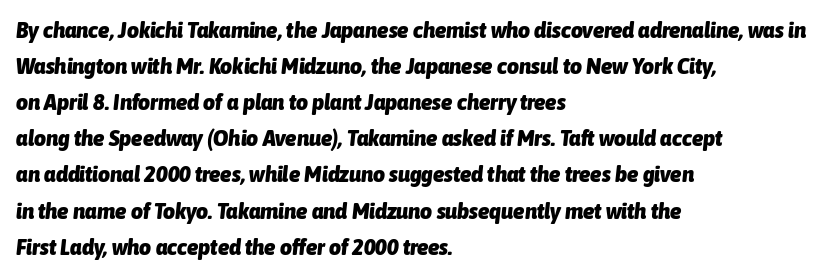
{"italic": "yes", "lean": "right", "slant_degrees": 6, "bold": "yes", "underline": "no", "align": "left", "line_spacing": "normal", "line_spacing_ratio": 1.57, "letter_spacing": "normal", "letter_spacing_em": 0.0, "glyph_px": 23}
